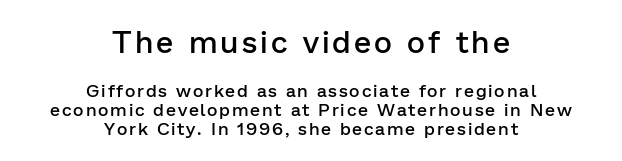
Unlike a traditional serif, this face leaves its strokes unadorned. This sample is center-justified, so both line endings float freely. A semibold gives these letters moderate extra thickness, short of bold. This layout puts the oversized block above and the modest block below. You could barely slide anything between these rows. Here the designer chose a conventional face with non-uniform glyph widths.
